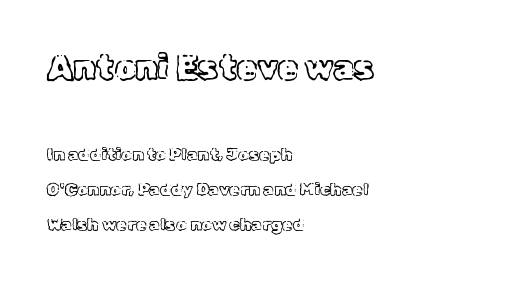
The image shows 34 px text type, upright; set left-aligned, loose line spacing (2.05x), normal letter spacing, not underlined; the first (top) block is 2.0x larger; a medium x-height.
